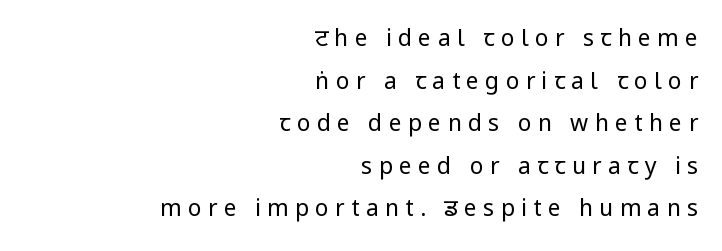
The image shows 23 px text type, upright; set right-aligned, line spacing 1.85x, unusually wide letter spacing (+0.27 em), not underlined.
